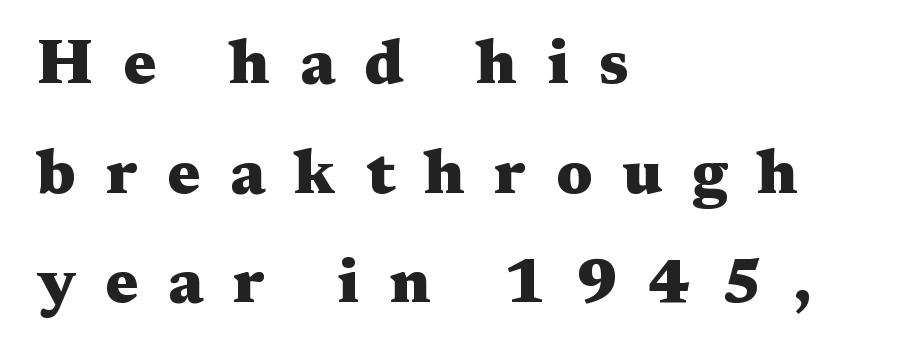
The image shows 62 px heavy, wide serif type, upright; set left-aligned, line spacing 1.77x, unusually wide letter spacing (+0.48 em), not underlined; medium stroke contrast and a medium x-height.
